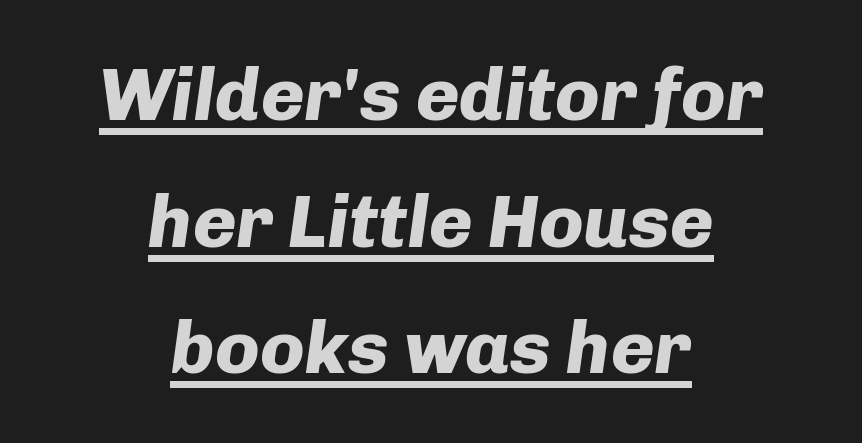
{"italic": "yes", "lean": "right", "slant_degrees": 8, "bold": "yes", "weight": "heavy", "width": "normal", "stroke_contrast": "low", "x_height": "medium", "monospaced": "no", "underline": "yes", "align": "center", "line_spacing_ratio": 1.71, "letter_spacing": "normal", "letter_spacing_em": 0.0, "glyph_px": 74}
